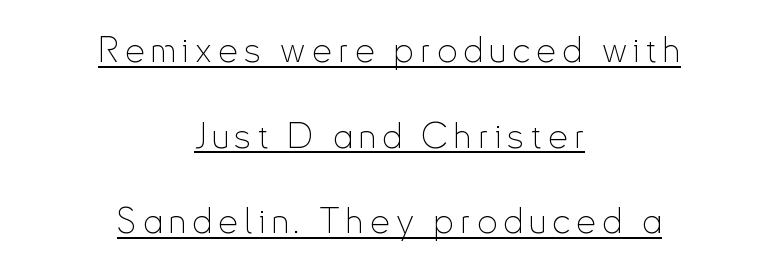
Posture: straight, roman, zero tilt. Nothing heavy about these letters — not bold at all. In designer terms, the underline attribute is active on this setting. The glyphs in this specimen are sans serif. The paragraph shown floats in the horizontal middle.
